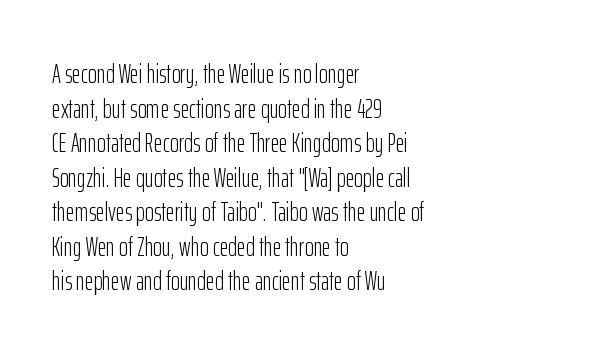
The block of text has a typical density, with ordinary space between rows. Which margin do the lines hug? The left one — the right edge is uneven. The space directly below the letters is spotless. This is the regular roman posture of the typeface. Does extra space separate the letters? No, they use regular spacing.
